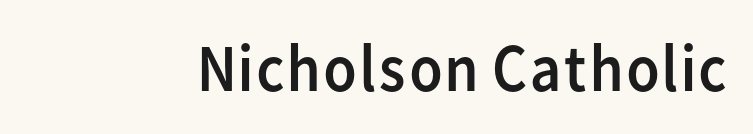
The image shows 68 px regular-weight sans-serif type, upright; set normal letter spacing, not underlined; low stroke contrast and a medium x-height.
